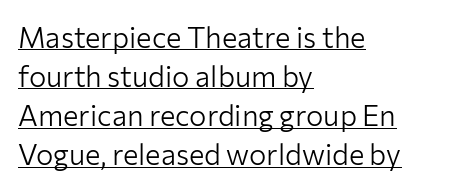
The image shows 29 px light sans-serif type, upright; set left-aligned, normal line spacing (1.35x), normal letter spacing, underlined; low stroke contrast and a medium x-height.
